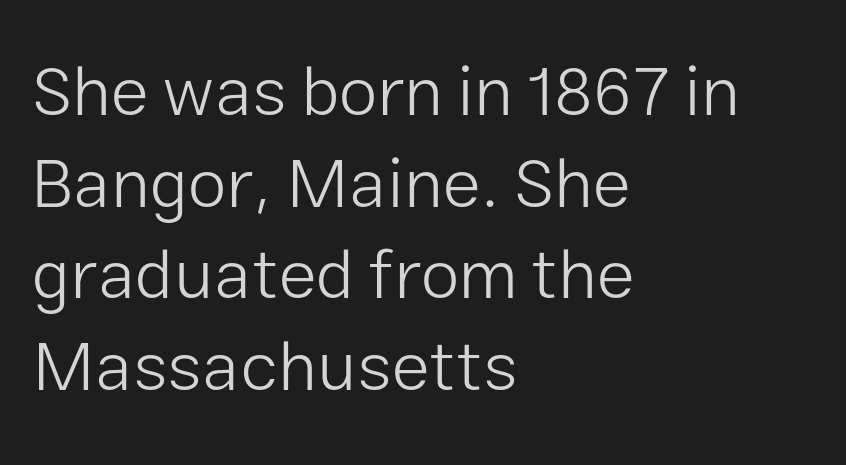
The image shows 70 px light sans-serif type, upright; set left-aligned, normal line spacing (1.31x), normal letter spacing, not underlined; low stroke contrast and a medium x-height.
